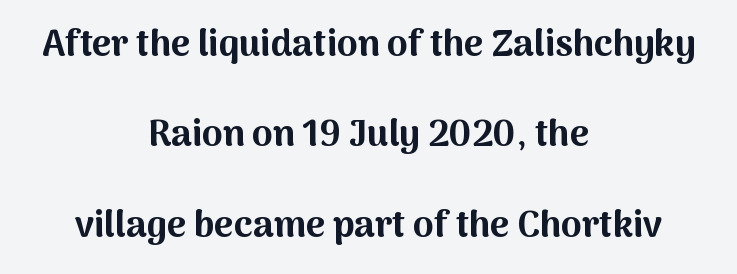
Q: Is the text bold? A: Yes.
Q: Is the text italic (slanted)? A: No, it is upright.
Q: Is the typeface a serif or a sans-serif typeface? A: Sans-serif.
Q: Is the text underlined? A: No.
Q: How is the paragraph aligned? A: Centered.
Q: Is the spacing between letters normal or unusually wide? A: Normal.
Q: Is the spacing between lines tight, normal or loose? A: Loose.
Q: Width (condensed, normal, or wide)? A: Normal.
Q: Stroke contrast? A: Medium.
Q: x-height? A: Medium.
Q: Monospaced? A: No.
